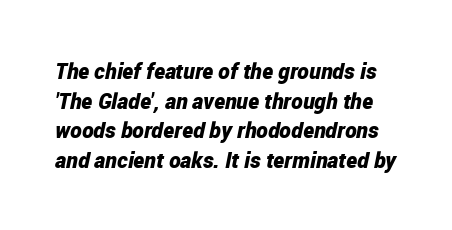
{"italic": "yes", "lean": "right", "slant_degrees": 12, "bold": "yes", "underline": "no", "line_spacing": "normal", "line_spacing_ratio": 1.35, "letter_spacing": "normal", "letter_spacing_em": 0.0, "glyph_px": 22}
